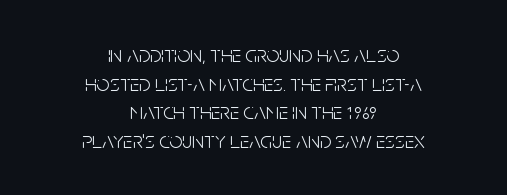
In CSS terms this would be text-align: center. Vertically, the passage feels balanced, rows spaced as you'd expect. The letterforms sit at book weight or below. The lettering stays uniformly vertical, giving the passage a roman look. The specimen omits any rule beneath the text block's lines.
